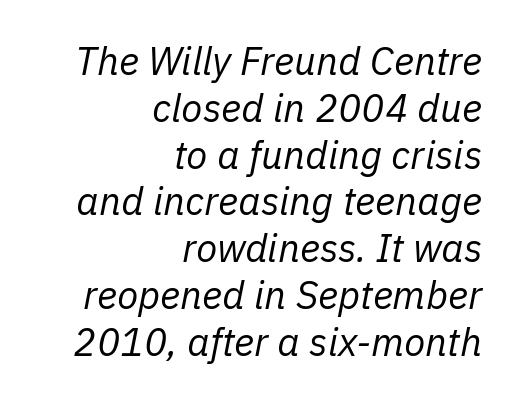
The image shows 39 px regular-weight type, italic (leaning right); set right-aligned, line spacing 1.2x, normal letter spacing, not underlined; low stroke contrast and a medium x-height.
